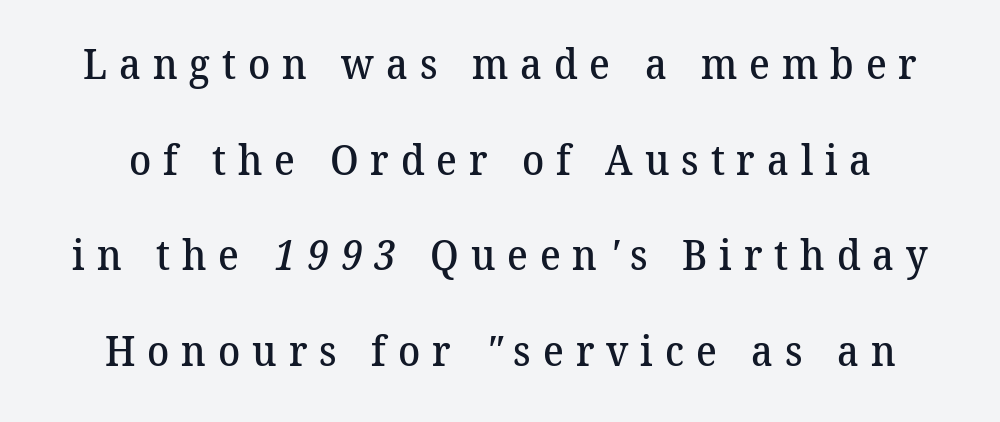
On the weight axis this lands at semibold, roughly 600. Note the varied advance widths — an 'i' is clearly narrower than an 'm'. Underlining? Definitely not there. Characters follow at a spacing far wider than the type designer built in.
